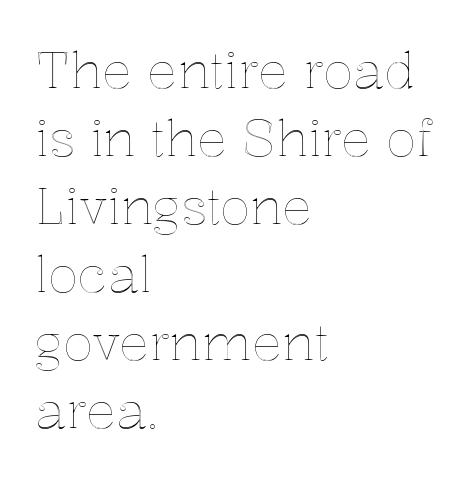
{"italic": "no", "width": "normal", "x_height": "medium", "monospaced": "no", "underline": "no", "align": "left", "line_spacing": "normal", "line_spacing_ratio": 1.36, "letter_spacing": "normal", "letter_spacing_em": 0.0, "glyph_px": 50}
